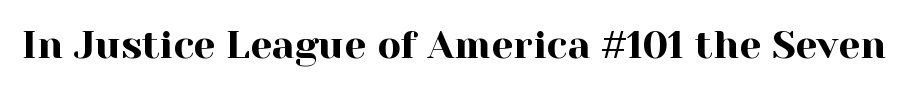
{"serif": "yes", "italic": "no", "width": "normal", "x_height": "medium", "monospaced": "no", "underline": "no", "letter_spacing": "normal", "letter_spacing_em": 0.0, "glyph_px": 39}
